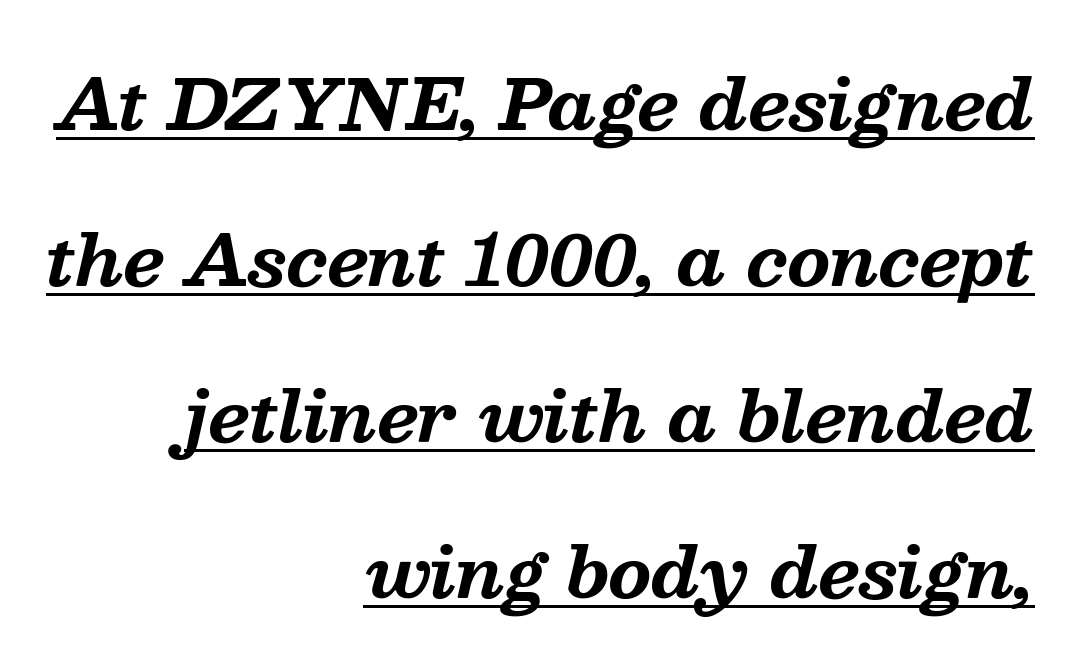
You'd pick this weight for a headline — it's a proper bold. Proportional: the letters do not fall into vertical columns. These lines are composed in type with serifs. Notice how the stems are inclined rather than vertical — that's the hallmark of italics.
